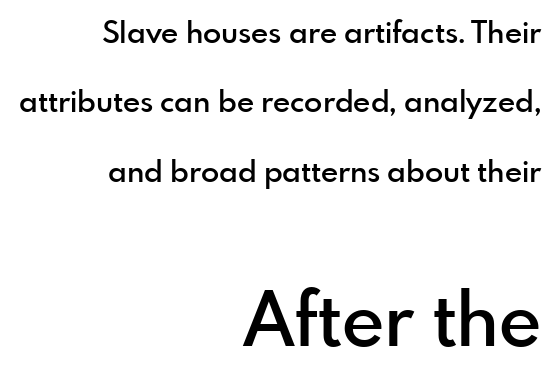
Q: Is the text bold? A: Semi-bold.
Q: Is the text italic (slanted)? A: No, it is upright.
Q: Is the typeface a serif or a sans-serif typeface? A: Sans-serif.
Q: Is the text underlined? A: No.
Q: How is the paragraph aligned? A: Right-aligned.
Q: Is the spacing between letters normal or unusually wide? A: Normal.
Q: Is the spacing between lines tight, normal or loose? A: Loose.
Q: Which block of text is set in a larger size, the first (top) or the second (bottom)? A: The second (bottom) one.
Q: Width (condensed, normal, or wide)? A: Normal.
Q: x-height? A: Small.
Q: Monospaced? A: No.
